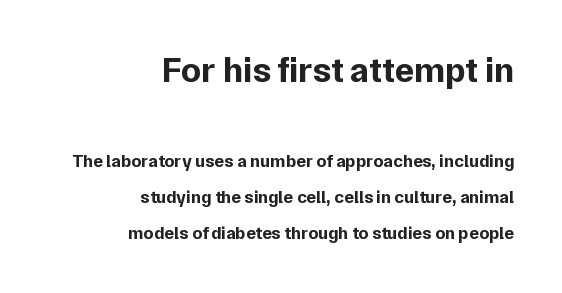
{"serif": "no", "italic": "no", "bold": "yes", "weight": "bold", "width": "normal", "stroke_contrast": "low", "x_height": "medium", "monospaced": "no", "underline": "no", "align": "right", "line_spacing": "loose", "line_spacing_ratio": 2.02, "letter_spacing": "normal", "letter_spacing_em": 0.0, "larger_block": "first", "size_ratio": 2.0, "glyph_px": 36}
